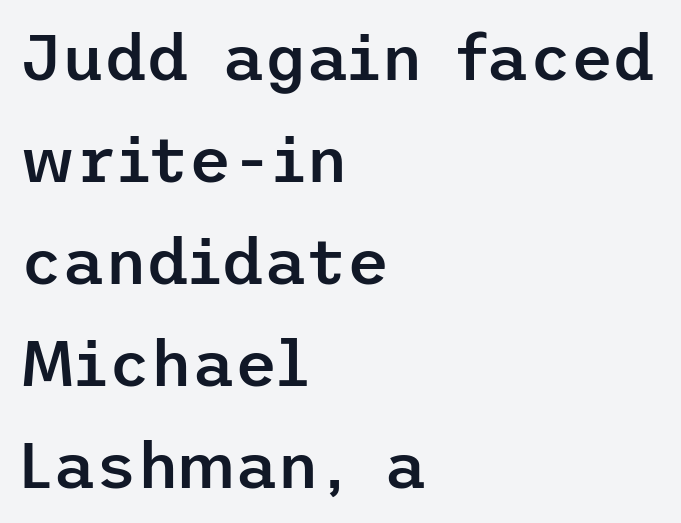
Q: Is the text bold? A: Semi-bold.
Q: Is the text italic (slanted)? A: No, it is upright.
Q: Is the typeface a serif or a sans-serif typeface? A: Sans-serif.
Q: Is the text underlined? A: No.
Q: How is the paragraph aligned? A: Left-aligned.
Q: Is the spacing between letters normal or unusually wide? A: Normal.
Q: Is the spacing between lines tight, normal or loose? A: Normal.
Q: Width (condensed, normal, or wide)? A: Normal.
Q: Stroke contrast? A: Low.
Q: x-height? A: Medium.
